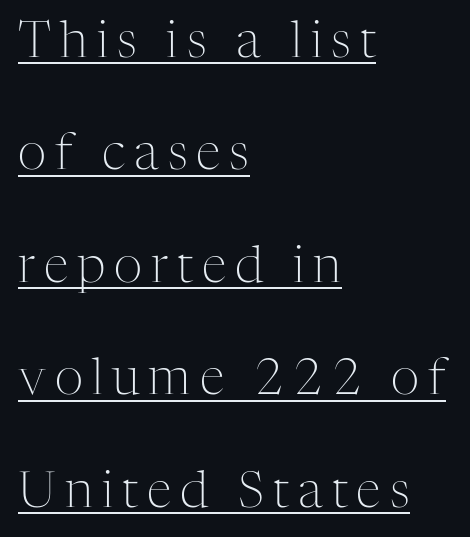
Vertically, the passage feels expansive, rows floating well apart. Casual observation: everything's shoved over to the left. The rendering uses the underline text-decoration. The typeface has the unassuming heft of standard copy or less. Each letter keeps its own natural width here, so spacing adapts to shape. This is roman type, the default non-slanted kind.
